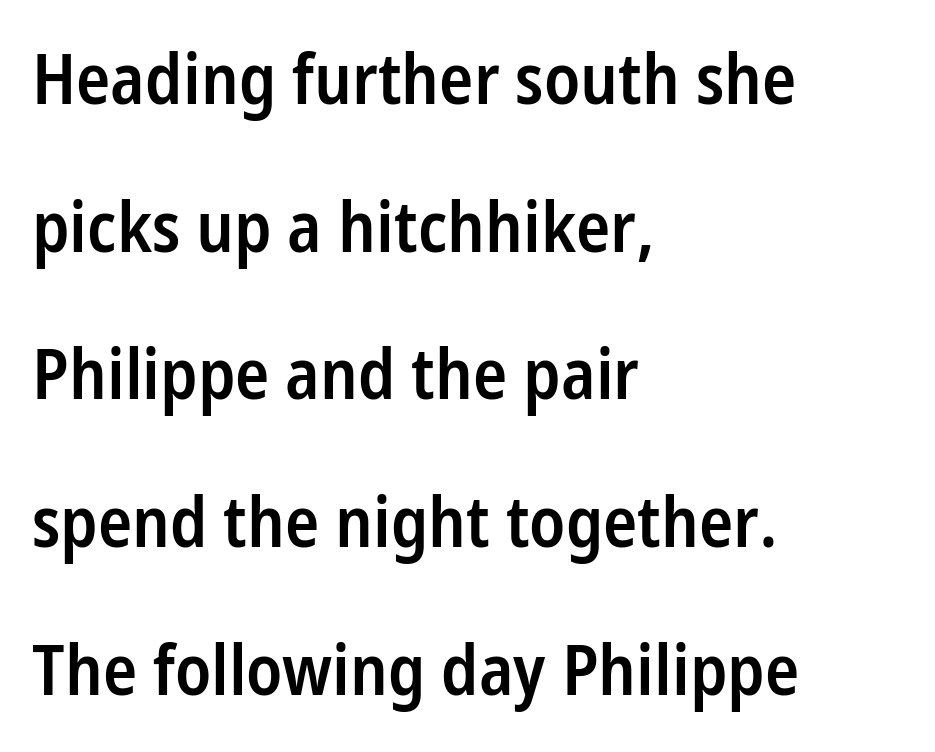
Lines of text with bare space underneath. Regarding serifs, this sample does without them. The passage shown is typed in a proportional face where columns would drift. Compared with an ordinary text face, these strokes are moderately heavier — a semibold. In CSS terms this would be text-align: left. The lines are spread far apart with generous leading.
